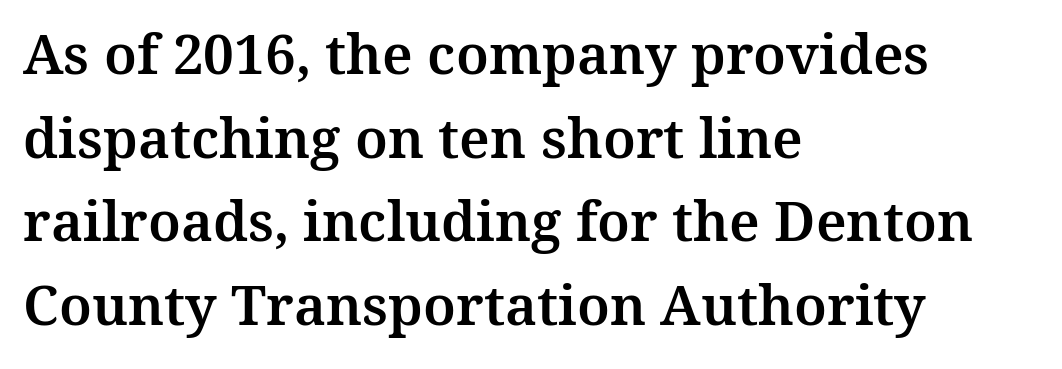
Notice how the passage keeps a crisp vertical edge on the left only. Compared with typical body copy, the letter spacing here is the same. A serif font was chosen for this passage. How would I describe the line gaps? Plain and ordinary.
